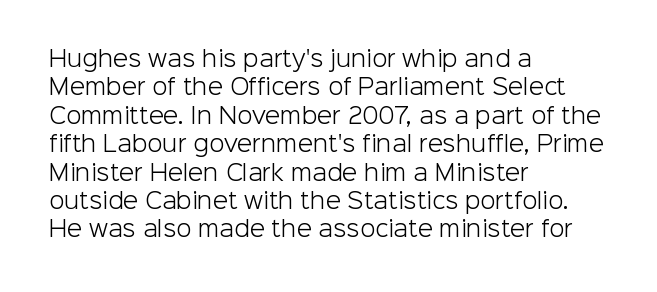
{"italic": "no", "bold": "no", "underline": "no", "align": "left", "line_spacing": "normal", "line_spacing_ratio": 1.29, "letter_spacing": "normal", "letter_spacing_em": 0.0, "glyph_px": 22}
